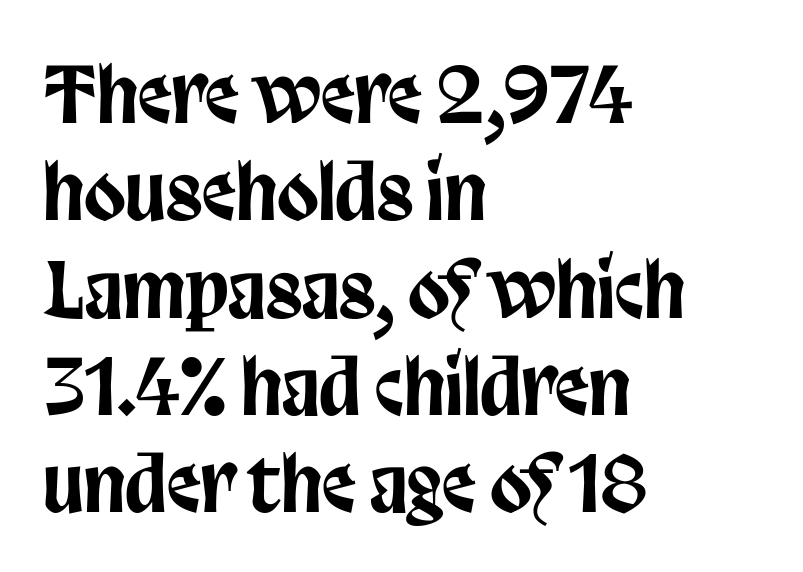
{"serif": "no", "italic": "no", "width": "condensed", "stroke_contrast": "low", "x_height": "large", "monospaced": "no", "underline": "no", "align": "left", "line_spacing": "normal", "line_spacing_ratio": 1.28, "letter_spacing": "normal", "letter_spacing_em": 0.0, "glyph_px": 76}
